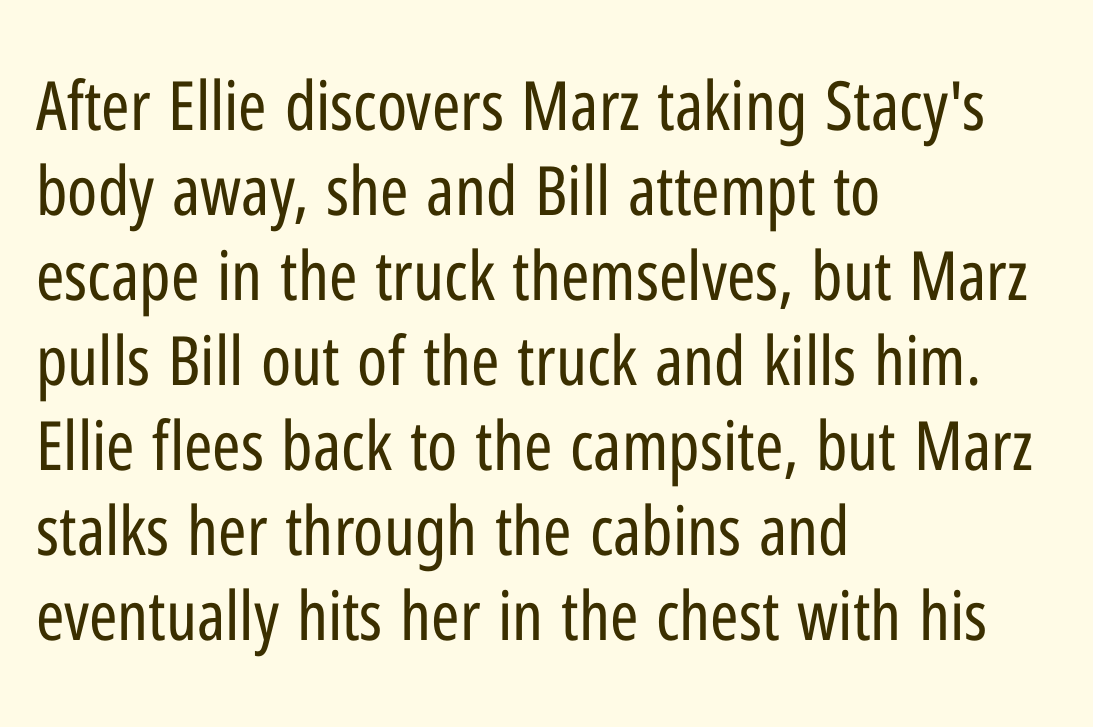
Q: Is the text bold? A: No.
Q: Is the text italic (slanted)? A: No, it is upright.
Q: Is the typeface a serif or a sans-serif typeface? A: Sans-serif.
Q: Is the text underlined? A: No.
Q: How is the paragraph aligned? A: Left-aligned.
Q: Is the spacing between letters normal or unusually wide? A: Normal.
Q: Is the spacing between lines tight, normal or loose? A: Normal.
Q: Width (condensed, normal, or wide)? A: Condensed.
Q: Stroke contrast? A: Low.
Q: x-height? A: Medium.
Q: Monospaced? A: No.
